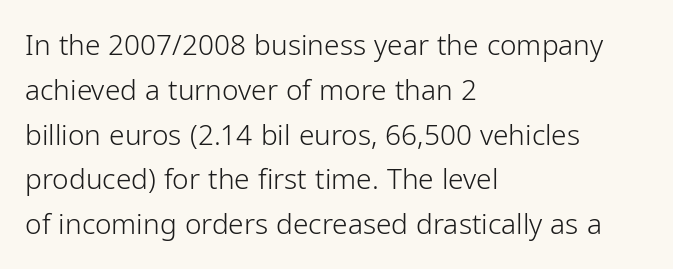
Look at the tracking — it's just the regular setting, nothing added. This reads as an unemphasized weight, regular at the heaviest. Nothing sits at the stroke ends, so this counts as sans-serif. The space directly below the letters is spotless.
